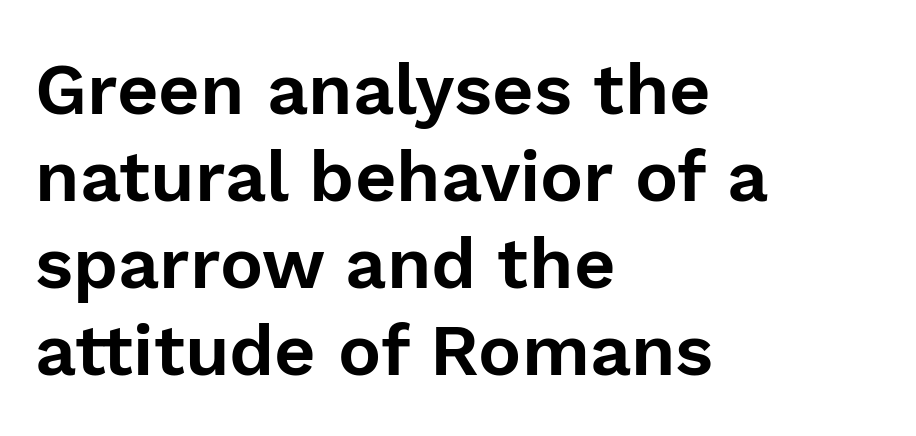
{"serif": "no", "italic": "no", "width": "normal", "stroke_contrast": "low", "x_height": "medium", "monospaced": "no", "underline": "no", "align": "left", "line_spacing_ratio": 1.21, "letter_spacing": "normal", "letter_spacing_em": 0.0, "glyph_px": 72}
